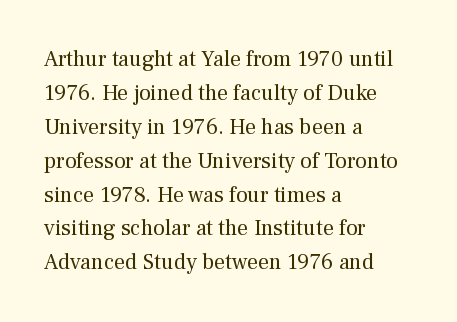
{"italic": "no", "bold": "no", "underline": "no", "align": "left", "line_spacing": "normal", "line_spacing_ratio": 1.54, "letter_spacing": "normal", "letter_spacing_em": 0.0, "glyph_px": 22}
